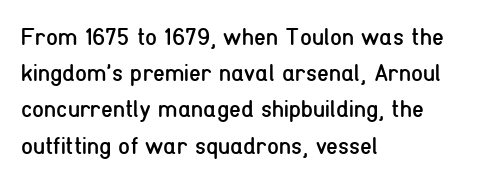
{"italic": "no", "bold": "no", "underline": "no", "align": "left", "line_spacing": "normal", "line_spacing_ratio": 1.51, "letter_spacing": "normal", "letter_spacing_em": 0.0, "glyph_px": 24}
